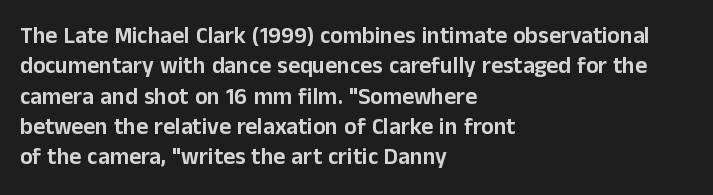
{"italic": "no", "underline": "no", "align": "left", "line_spacing": "normal", "line_spacing_ratio": 1.32, "letter_spacing": "normal", "letter_spacing_em": 0.0, "glyph_px": 23}
